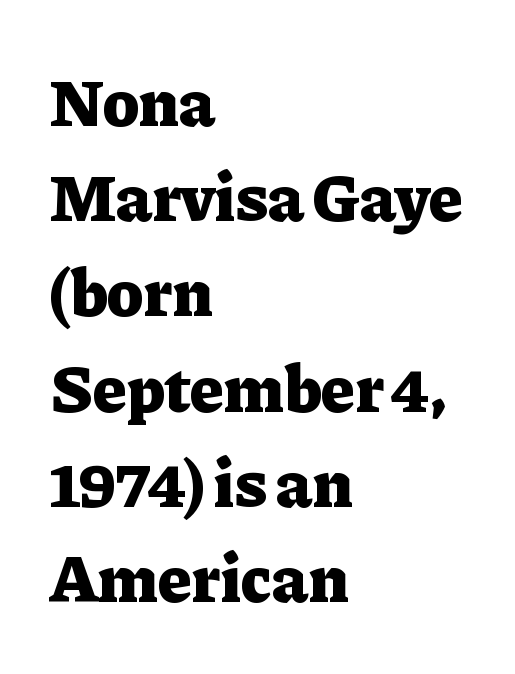
Weight: bold. This rendering leaves character spacing at its baseline value. You can tell from the footed stems that serif type was used. The baseline area is clear.
